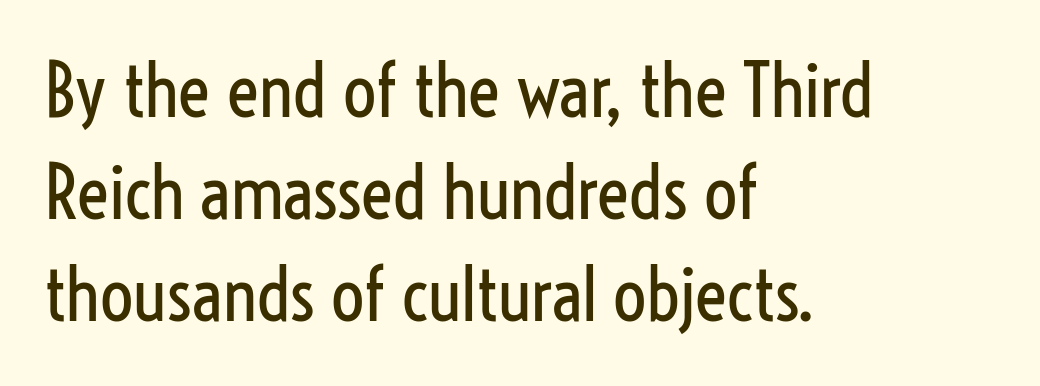
Here the designer chose a conventional face with non-uniform glyph widths. The leading is moderate, giving the passage an even texture. These lines stack with their left ends in a neat column. The string is rendered with underlining switched off.
